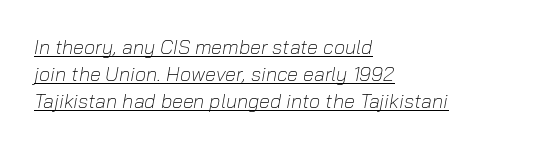
The image shows 20 px text type, italic (leaning right); set left-aligned, normal line spacing (1.34x), normal letter spacing, underlined.
